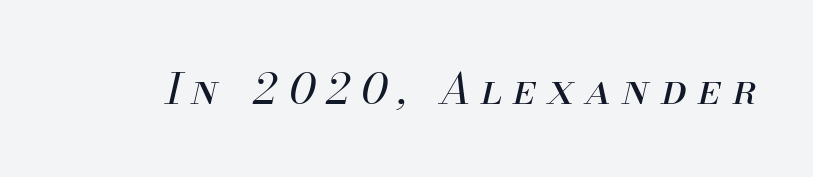
This sample uses expanded letter spacing, leaving extra air between glyphs. Each row of text sits above clean, open space. Note the varied advance widths — an 'i' is clearly narrower than an 'm'. Unbolded letterforms with no extra heft. Designer's note — italics engaged.
